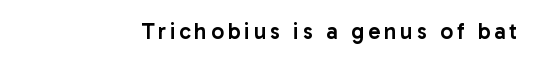
If you drew a line through each stem, it would be perfectly vertical. A bit beefed up — I'd call it semibold rather than bold. Just letters on the line, the space beneath them empty.
